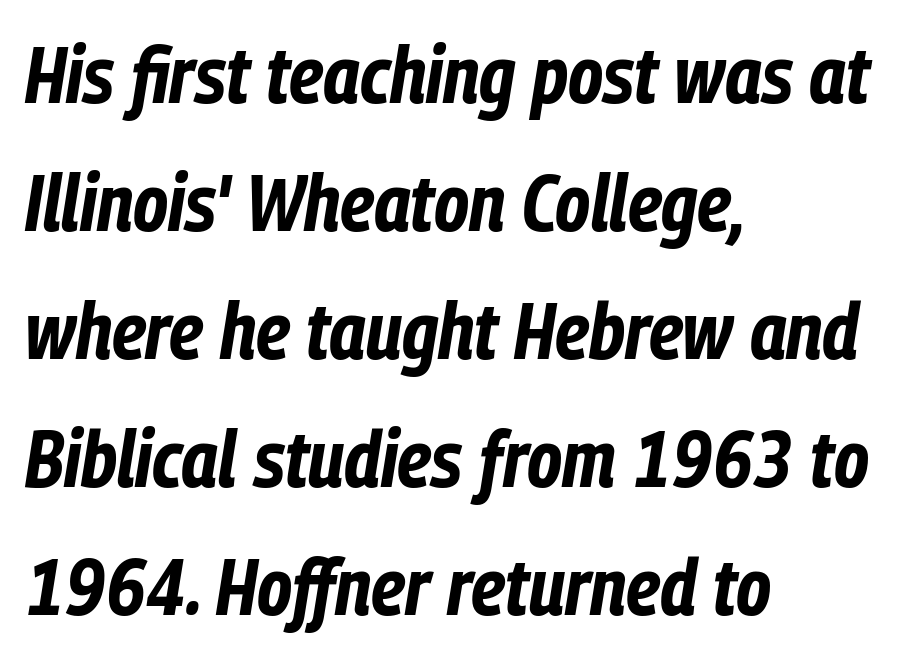
{"italic": "yes", "lean": "right", "slant_degrees": 9, "bold": "yes", "weight": "bold", "width": "condensed", "stroke_contrast": "low", "x_height": "medium", "monospaced": "no", "underline": "no", "align": "left", "line_spacing": "normal", "line_spacing_ratio": 1.6, "letter_spacing": "normal", "letter_spacing_em": 0.0, "glyph_px": 80}
